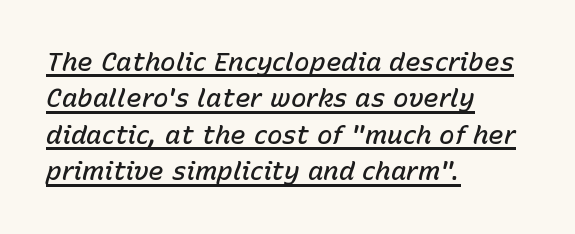
The image shows 26 px text type, italic (leaning right); set left-aligned, normal line spacing (1.4x), normal letter spacing, underlined.
